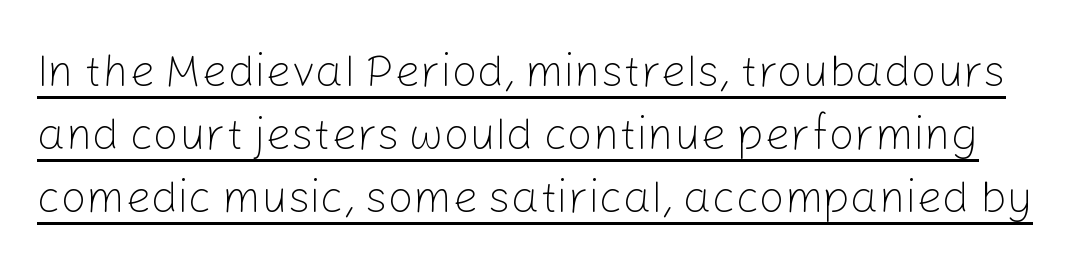
Q: Is the text bold? A: No.
Q: Is the text italic (slanted)? A: No, it is upright.
Q: Is the typeface a serif or a sans-serif typeface? A: Sans-serif.
Q: Is the text underlined? A: Yes.
Q: Is the spacing between letters normal or unusually wide? A: Normal.
Q: Is the spacing between lines tight, normal or loose? A: Normal.
Q: Width (condensed, normal, or wide)? A: Normal.
Q: Stroke contrast? A: Low.
Q: x-height? A: Medium.
Q: Monospaced? A: No.
